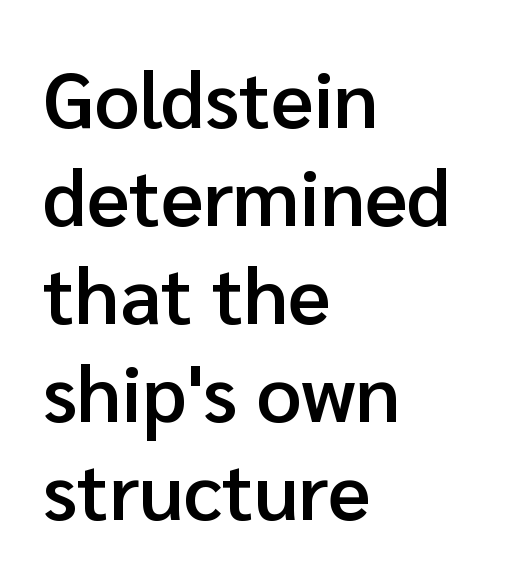
{"serif": "no", "italic": "no", "bold": "semi", "weight": "semibold", "width": "normal", "stroke_contrast": "low", "x_height": "medium", "monospaced": "no", "underline": "no", "align": "left", "line_spacing_ratio": 1.24, "letter_spacing": "normal", "letter_spacing_em": 0.0, "glyph_px": 79}
